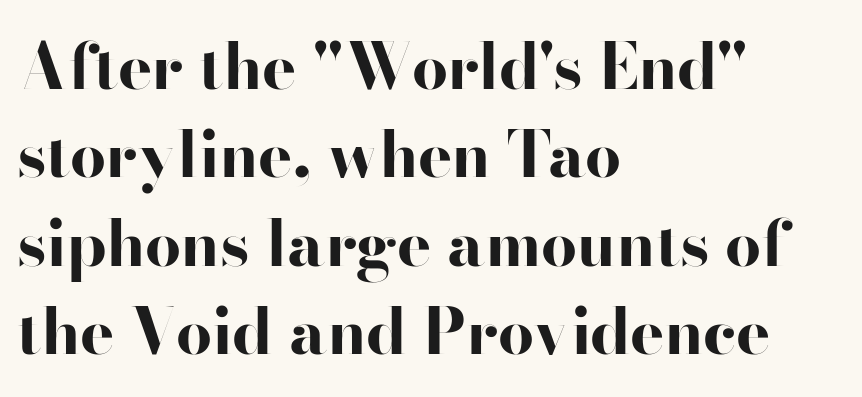
Q: Is the text bold? A: Yes.
Q: Is the text italic (slanted)? A: No, it is upright.
Q: Is the typeface a serif or a sans-serif typeface? A: Sans-serif.
Q: Is the text underlined? A: No.
Q: How is the paragraph aligned? A: Left-aligned.
Q: Is the spacing between letters normal or unusually wide? A: Normal.
Q: Is the spacing between lines tight, normal or loose? A: Normal.
Q: Width (condensed, normal, or wide)? A: Wide.
Q: Stroke contrast? A: High.
Q: x-height? A: Small.
Q: Monospaced? A: No.
